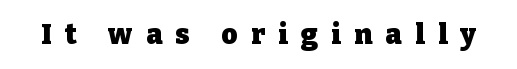
The image shows 28 px heavy serif type, upright; set unusually wide letter spacing (+0.48 em), not underlined; low stroke contrast and a medium x-height.
